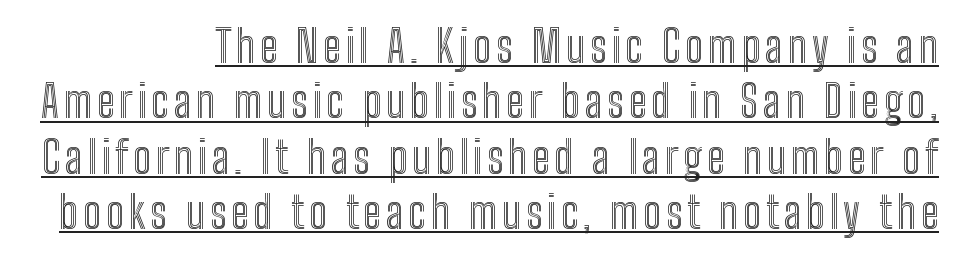
{"italic": "no", "width": "condensed", "x_height": "medium", "monospaced": "no", "underline": "yes", "line_spacing": "normal", "line_spacing_ratio": 1.26, "glyph_px": 44}
